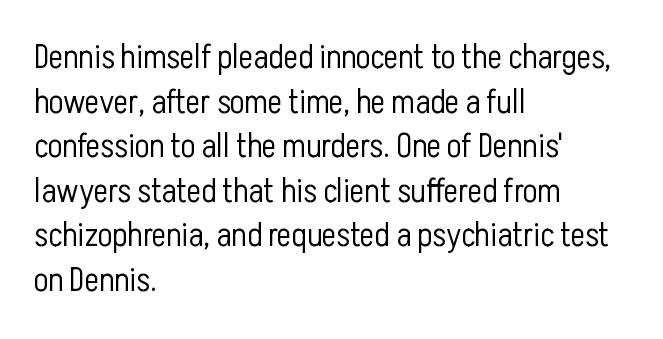
Q: Is the text bold? A: No.
Q: Is the text italic (slanted)? A: No, it is upright.
Q: Is the typeface a serif or a sans-serif typeface? A: Sans-serif.
Q: Is the text underlined? A: No.
Q: How is the paragraph aligned? A: Left-aligned.
Q: Is the spacing between letters normal or unusually wide? A: Normal.
Q: Is the spacing between lines tight, normal or loose? A: Normal.
Q: Width (condensed, normal, or wide)? A: Condensed.
Q: Stroke contrast? A: Low.
Q: x-height? A: Medium.
Q: Monospaced? A: No.
